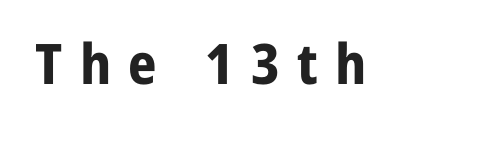
{"serif": "no", "italic": "no", "bold": "yes", "weight": "bold", "width": "normal", "stroke_contrast": "low", "x_height": "medium", "monospaced": "no", "underline": "no", "letter_spacing": "wide", "letter_spacing_em": 0.31, "glyph_px": 56}
